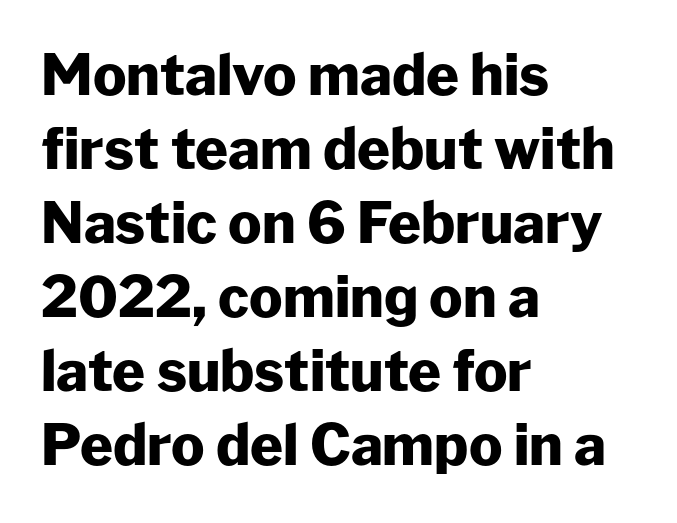
Clear beneath every line of the passage. Type style note: lacks serifs. Characters follow at the spacing the type designer built in. Strokes here are thick enough to call this a true bold. If you drew a ruler down the left edge, every line would touch it. Think of a printed novel: that variable character pitch is what you see here.
